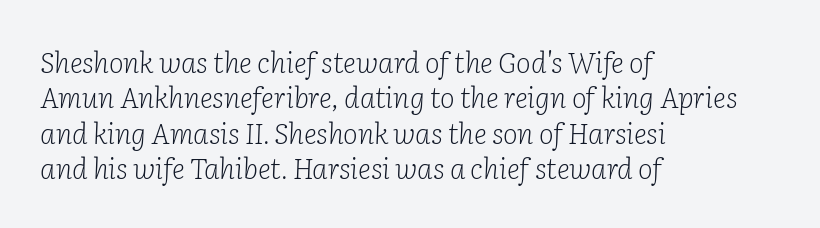
Q: Is the text bold? A: No.
Q: Is the text italic (slanted)? A: Yes, it leans right by about 2 degrees.
Q: Is the typeface a serif or a sans-serif typeface? A: Serif.
Q: Is the text underlined? A: No.
Q: How is the paragraph aligned? A: Left-aligned.
Q: Is the spacing between letters normal or unusually wide? A: Normal.
Q: Is the spacing between lines tight, normal or loose? A: Normal.
Q: Width (condensed, normal, or wide)? A: Normal.
Q: Stroke contrast? A: Low.
Q: x-height? A: Medium.
Q: Monospaced? A: No.
